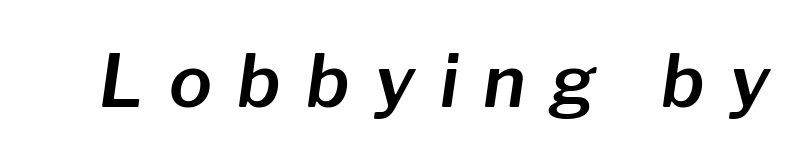
The image shows 72 px text type, italic (leaning right); set unusually wide letter spacing (+0.35 em), not underlined; low stroke contrast and a medium x-height.
